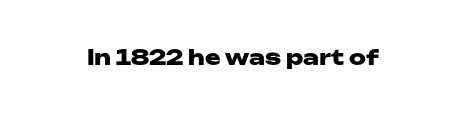
The image shows 21 px bold type, upright; set normal letter spacing, not underlined.
